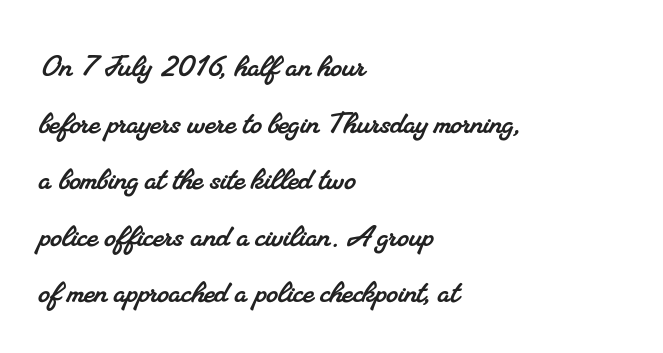
Horizontal alignment here is leftward, the default for most running prose. The passage shown stacks its lines at a standard gap. Only glyphs here, with clear space below each row. Each letter keeps its own natural width here, so spacing adapts to shape. The gaps between neighbouring characters are ordinary and unremarkable.
